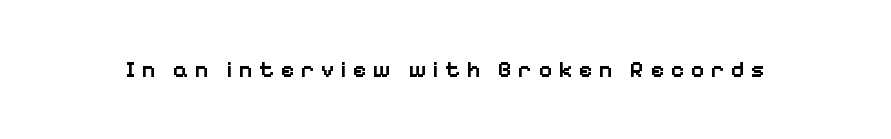
On the weight axis this lands at semibold, roughly 600. The foot of each line stays bare and open. If you drew a line through each stem, it would be perfectly vertical. How are the letters spaced? Widely, with obvious added tracking.
